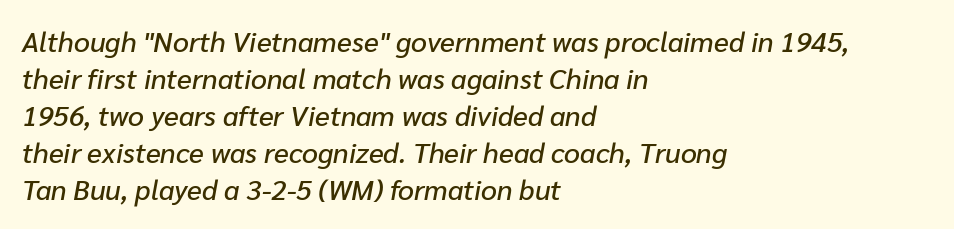
The image shows 28 px text type, italic (leaning right); set left-aligned, normal line spacing (1.32x), normal letter spacing, not underlined; low stroke contrast and a medium x-height.
